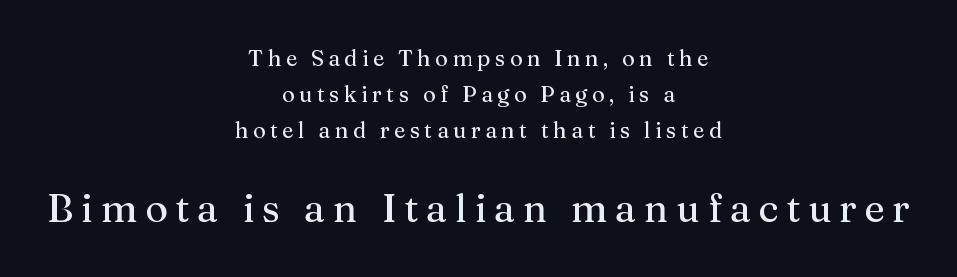
The image shows 39 px serif type, upright; set centered, normal line spacing (1.64x), unusually wide letter spacing (+0.2 em), not underlined; the second (bottom) block is 1.77x larger; medium stroke contrast and a medium x-height.
